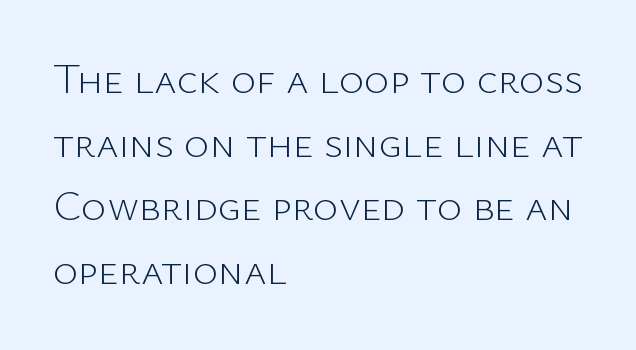
{"serif": "no", "italic": "no", "bold": "no", "weight": "light", "width": "normal", "stroke_contrast": "low", "x_height": "medium", "monospaced": "no", "underline": "no", "align": "left", "line_spacing": "normal", "line_spacing_ratio": 1.48, "letter_spacing": "normal", "letter_spacing_em": 0.0, "glyph_px": 43}
